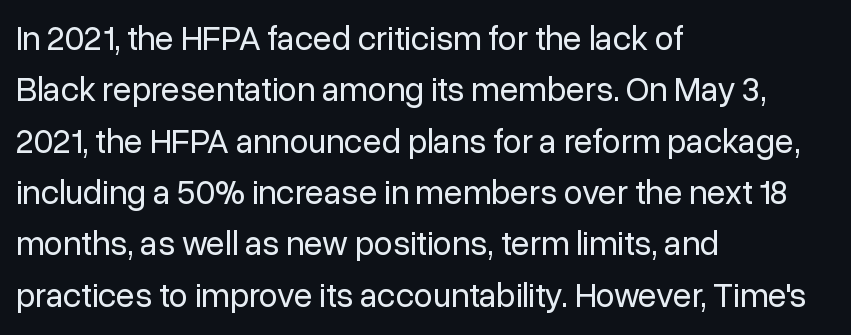
Q: Is the text bold? A: No.
Q: Is the text italic (slanted)? A: No, it is upright.
Q: Is the typeface a serif or a sans-serif typeface? A: Sans-serif.
Q: Is the text underlined? A: No.
Q: How is the paragraph aligned? A: Left-aligned.
Q: Is the spacing between letters normal or unusually wide? A: Normal.
Q: Is the spacing between lines tight, normal or loose? A: Normal.
Q: Width (condensed, normal, or wide)? A: Normal.
Q: Stroke contrast? A: Low.
Q: x-height? A: Medium.
Q: Monospaced? A: No.
